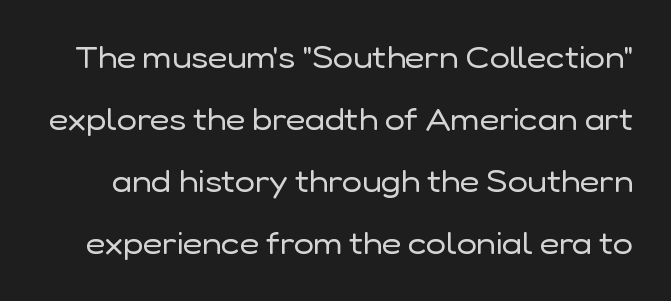
Characters remain perfectly vertical along every line. The baseline area is clear. Looks like regular typesetting: each glyph gets only the width it needs. Stroke mass is kept to a normal reading level or below. The typeface chosen for these lines omits serifs.
